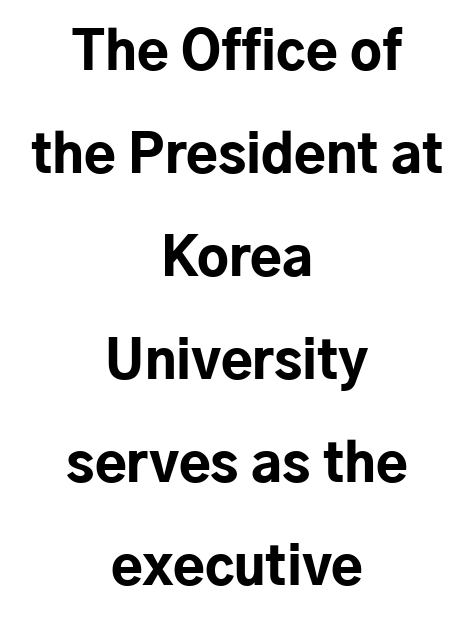
The image shows 52 px bold sans-serif type, upright; set centered, loose line spacing (1.98x), normal letter spacing, not underlined; low stroke contrast and a medium x-height.
